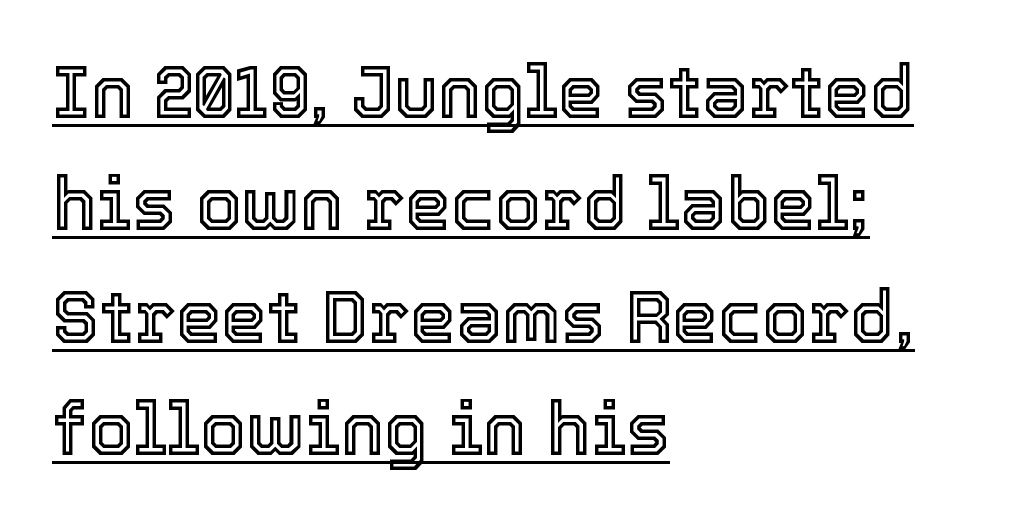
Q: Is the text italic (slanted)? A: No, it is upright.
Q: Is the text underlined? A: Yes.
Q: How is the paragraph aligned? A: Left-aligned.
Q: Is the spacing between letters normal or unusually wide? A: Normal.
Q: Is the spacing between lines tight, normal or loose? A: Normal.
Q: Width (condensed, normal, or wide)? A: Normal.
Q: x-height? A: Medium.
Q: Monospaced? A: No.
